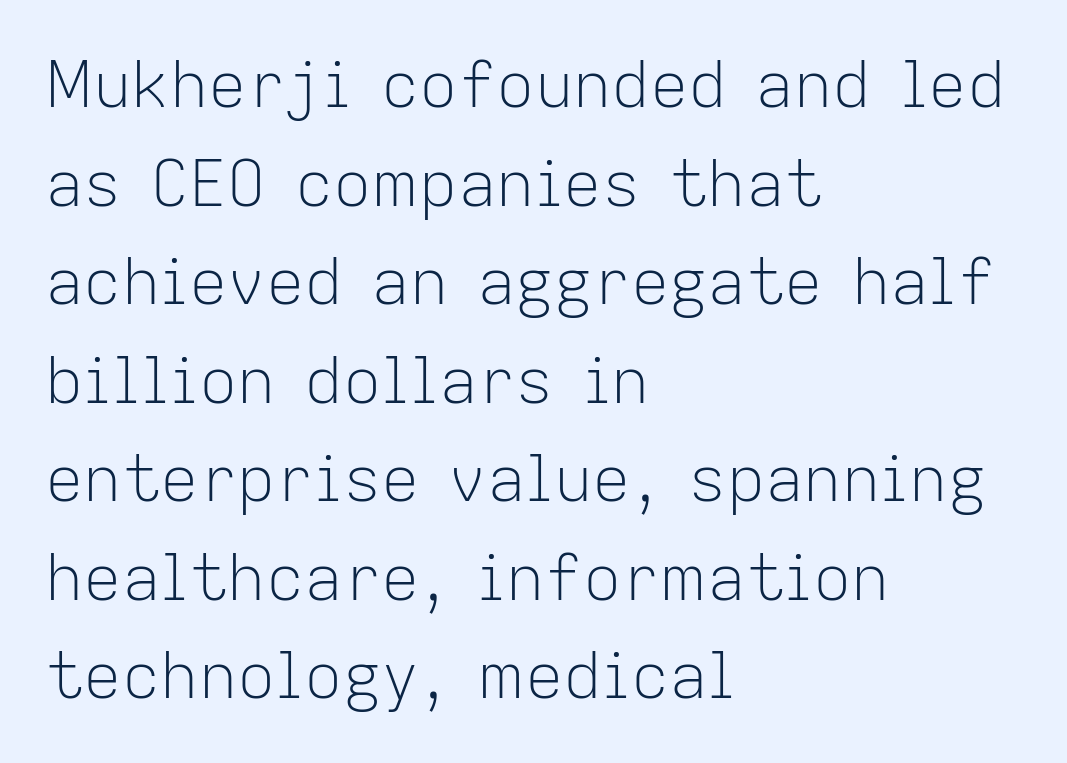
The letters sit at their default tracking, neither squeezed nor spread. Classification — sans serif. The typesetter chose a ragged-right arrangement here. The face looks like a standard text weight, possibly lighter. The lettering holds an erect, upright posture throughout. Looks like regular typesetting: each glyph gets only the width it needs.
